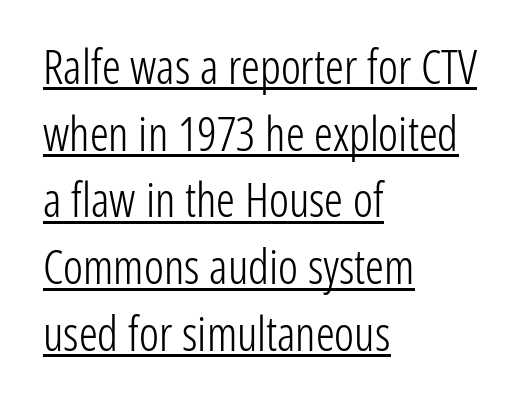
{"serif": "no", "italic": "no", "bold": "no", "weight": "light", "width": "condensed", "stroke_contrast": "low", "x_height": "medium", "monospaced": "no", "underline": "yes", "align": "left", "line_spacing": "normal", "line_spacing_ratio": 1.42, "letter_spacing": "normal", "letter_spacing_em": 0.0, "glyph_px": 47}
